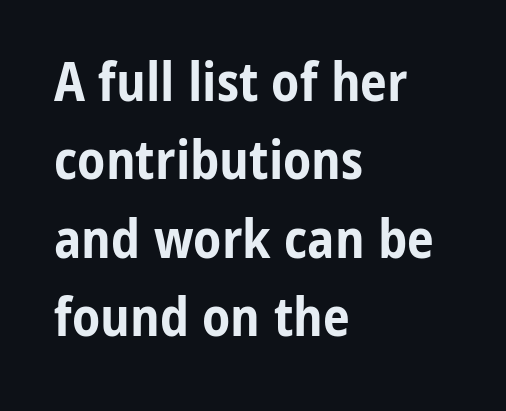
{"serif": "no", "italic": "no", "bold": "yes", "weight": "bold", "width": "condensed", "stroke_contrast": "low", "x_height": "medium", "monospaced": "no", "underline": "no", "align": "left", "line_spacing": "normal", "line_spacing_ratio": 1.45, "letter_spacing": "normal", "letter_spacing_em": 0.0, "glyph_px": 54}
